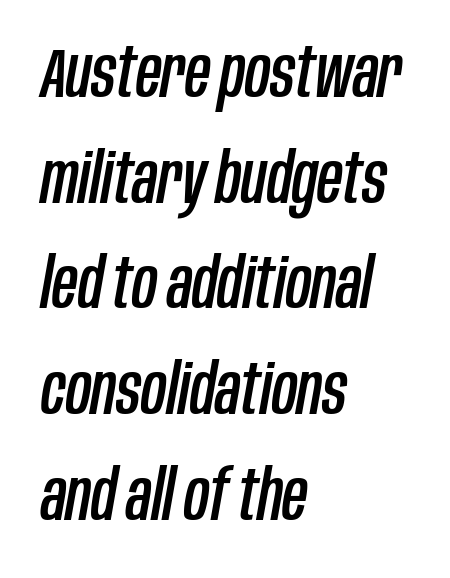
Character widths vary here, with narrow letters taking less room than wide ones. The glyphs look as if they've been sheared to an angle. Leading matches the norm, producing a regular column. The strip under each line holds only bare page. The ragged edge is on the right, which tells us the setting is flush left.
